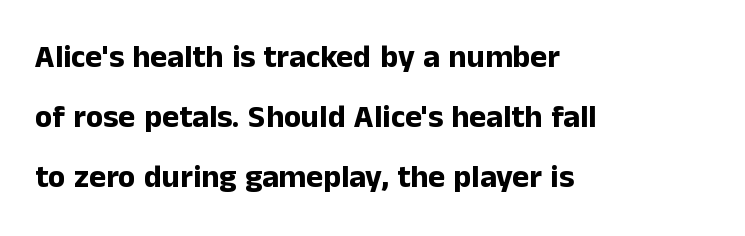
Weight check: bold — yes, fully. Bare-footed words on every line. The rendering anchors every line to the left-hand side. Each letter keeps its own natural width here, so spacing adapts to shape. The font family rendered here belongs to the sans-serif group.
